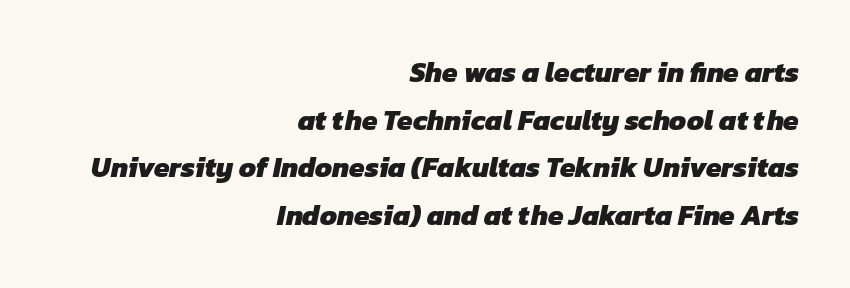
Q: Is the text bold? A: Yes.
Q: Is the typeface a serif or a sans-serif typeface? A: Sans-serif.
Q: Is the text underlined? A: No.
Q: How is the paragraph aligned? A: Right-aligned.
Q: Is the spacing between letters normal or unusually wide? A: Normal.
Q: Is the spacing between lines tight, normal or loose? A: Normal.
Q: Width (condensed, normal, or wide)? A: Normal.
Q: Stroke contrast? A: Low.
Q: x-height? A: Medium.
Q: Monospaced? A: No.
